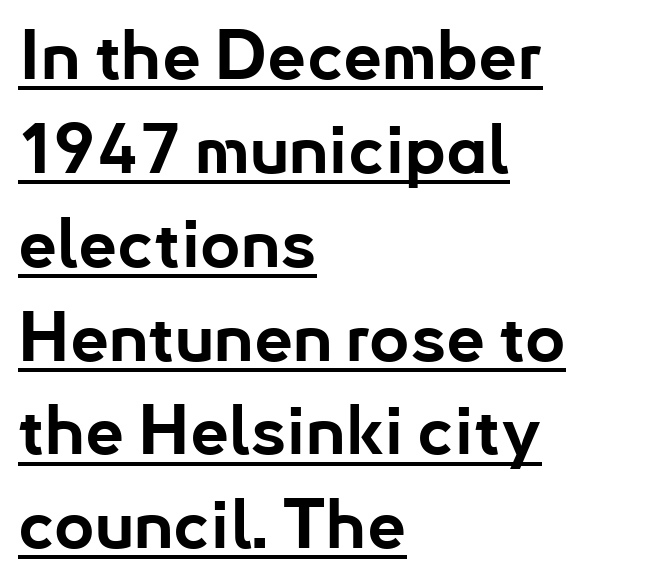
This is sans-serif lettering, the kind often seen on screens and signage. Glance below the letters and you will spot a drawn line. Compared with typical body copy, the letter spacing here is the same. The typesetter chose a ragged-right arrangement here.
